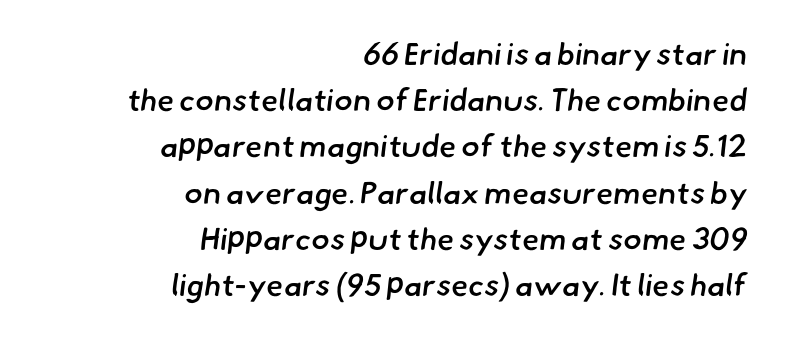
{"serif": "no", "bold": "semi", "weight": "semibold", "width": "normal", "stroke_contrast": "low", "x_height": "small", "monospaced": "no", "underline": "no", "align": "right", "line_spacing": "normal", "line_spacing_ratio": 1.49, "letter_spacing": "normal", "letter_spacing_em": 0.0, "glyph_px": 31}
